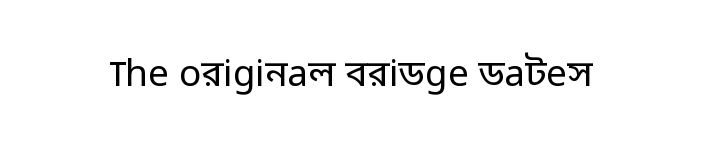
The image shows 37 px regular-weight sans-serif type, upright; set normal letter spacing, not underlined; low stroke contrast and a medium x-height.
